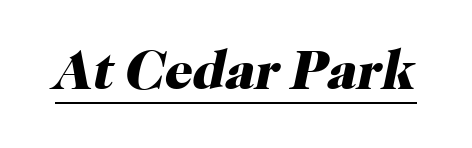
Q: Is the text bold? A: Yes.
Q: Is the text italic (slanted)? A: Yes, it leans right by about 12 degrees.
Q: Is the typeface a serif or a sans-serif typeface? A: Serif.
Q: Is the text underlined? A: Yes.
Q: Is the spacing between letters normal or unusually wide? A: Normal.
Q: Width (condensed, normal, or wide)? A: Normal.
Q: Stroke contrast? A: High.
Q: x-height? A: Medium.
Q: Monospaced? A: No.
